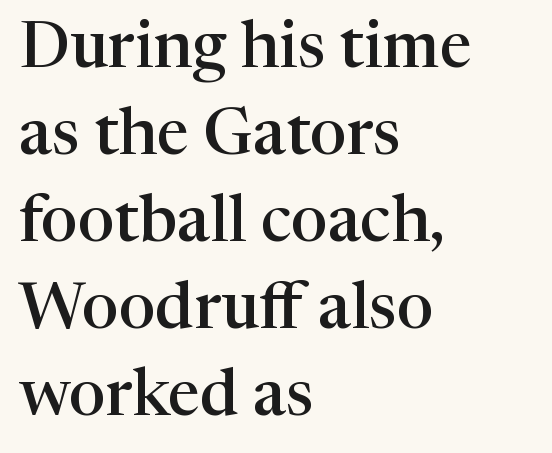
Plain, unruled lines of type. How would I describe the line gaps? Plain and ordinary. Character widths vary here, with narrow letters taking less room than wide ones. The passage shown is semibold, sitting just below true bold. The font family rendered here belongs to the serif group.
